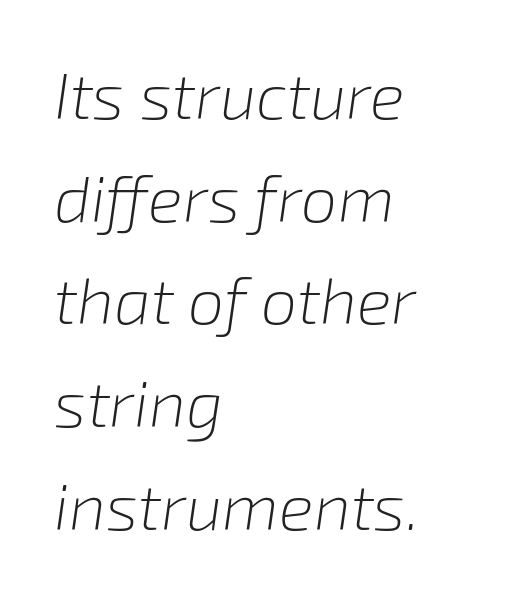
{"italic": "yes", "lean": "right", "slant_degrees": 8, "bold": "no", "weight": "light", "width": "normal", "stroke_contrast": "low", "x_height": "medium", "monospaced": "no", "underline": "no", "align": "left", "line_spacing": "normal", "line_spacing_ratio": 1.58, "letter_spacing": "normal", "letter_spacing_em": 0.0, "glyph_px": 65}
